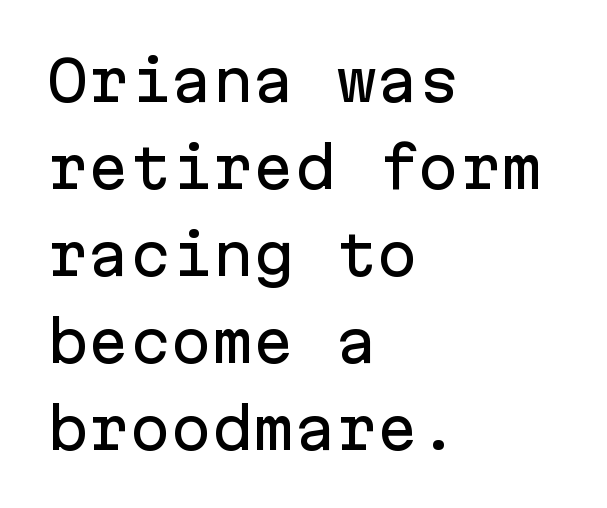
Q: Is the text italic (slanted)? A: No, it is upright.
Q: Is the typeface a serif or a sans-serif typeface? A: Sans-serif.
Q: Is the text underlined? A: No.
Q: How is the paragraph aligned? A: Left-aligned.
Q: Is the spacing between letters normal or unusually wide? A: Normal.
Q: Is the spacing between lines tight, normal or loose? A: Normal.
Q: Width (condensed, normal, or wide)? A: Normal.
Q: Stroke contrast? A: Low.
Q: x-height? A: Medium.
Q: Monospaced? A: Yes.
